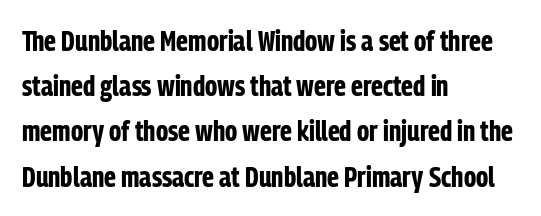
Type without underlining. Caption: multi-line text, flush left, ragged right. One glance says typical: line gaps are just what's usual. Character widths vary here, with narrow letters taking less room than wide ones. This rendering employs a face without finishing strokes, i.e., a sans-serif.
